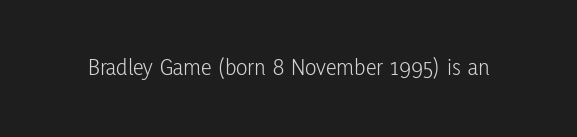
Q: Is the text bold? A: No.
Q: Is the text italic (slanted)? A: No, it is upright.
Q: Is the text underlined? A: No.
Q: Is the spacing between letters normal or unusually wide? A: Normal.
